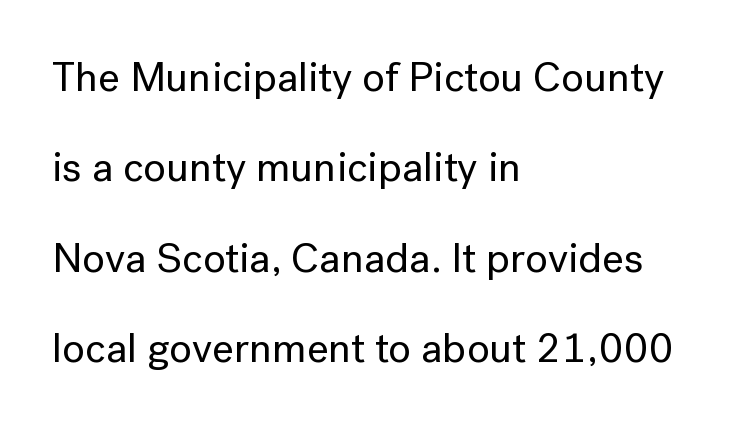
The image shows 42 px sans-serif type, upright; set left-aligned, loose line spacing (2.15x), normal letter spacing, not underlined; low stroke contrast and a medium x-height.
